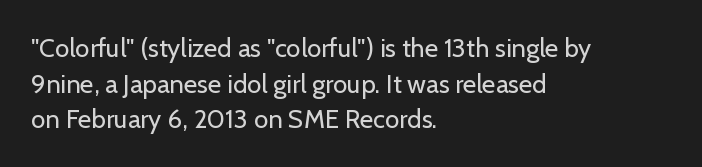
The line texture is even and compact thanks to regular tracking. Honestly, the row spacing looks completely unremarkable. Every row of glyphs begins at an identical x-position on the left. The letters stand straight up with perfectly vertical stems. Stroke thickness stays within the range of a standard reading face or lighter. Unmarked baselines from the first word to the last.
